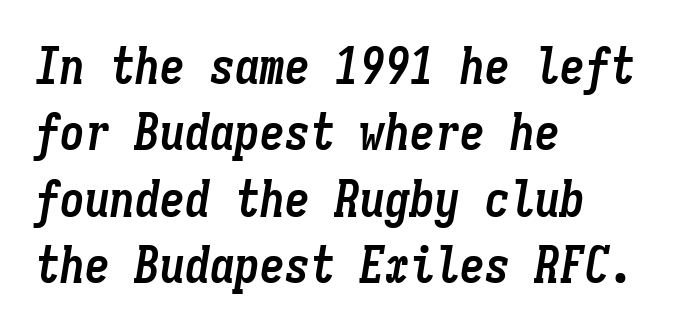
The image shows 50 px semibold, condensed type, italic (leaning right), monospaced; set left-aligned, normal line spacing (1.33x), normal letter spacing, not underlined; low stroke contrast and a medium x-height.
